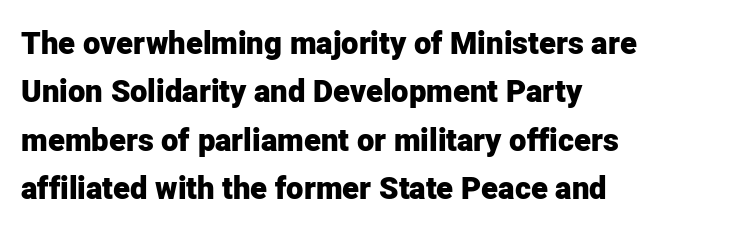
{"serif": "no", "italic": "no", "bold": "yes", "weight": "heavy", "width": "normal", "stroke_contrast": "low", "x_height": "medium", "monospaced": "no", "underline": "no", "align": "left", "line_spacing": "normal", "line_spacing_ratio": 1.56, "letter_spacing": "normal", "letter_spacing_em": 0.0, "glyph_px": 31}
